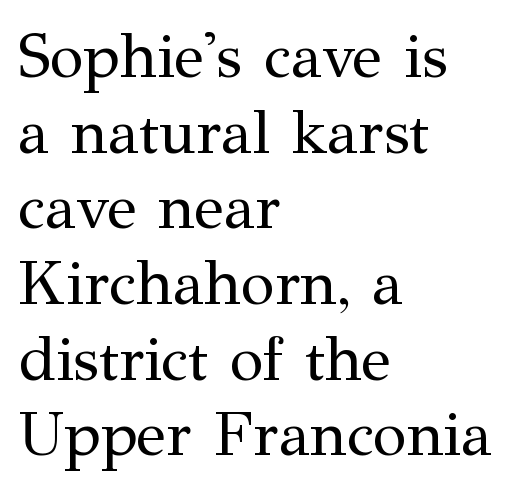
Q: Is the text bold? A: No.
Q: Is the text italic (slanted)? A: No, it is upright.
Q: Is the typeface a serif or a sans-serif typeface? A: Serif.
Q: Is the text underlined? A: No.
Q: How is the paragraph aligned? A: Left-aligned.
Q: Is the spacing between letters normal or unusually wide? A: Normal.
Q: Width (condensed, normal, or wide)? A: Normal.
Q: Stroke contrast? A: Medium.
Q: x-height? A: Medium.
Q: Monospaced? A: No.
